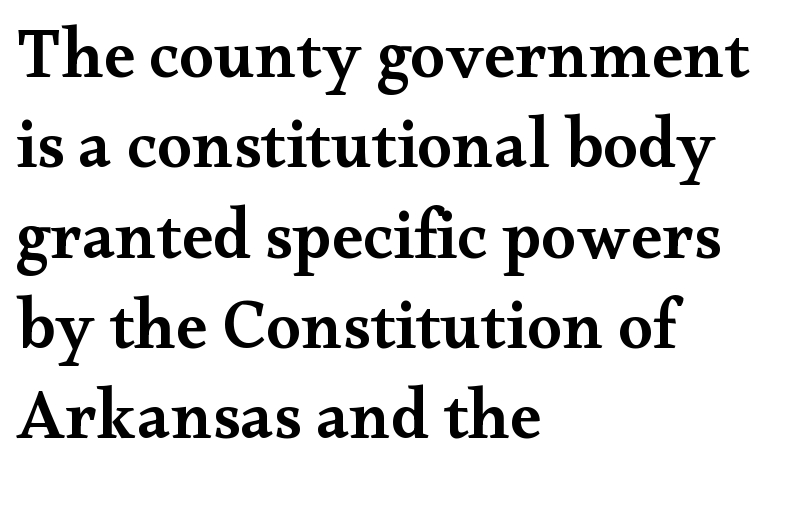
The image shows 70 px semibold, wide serif type, upright; set left-aligned, normal line spacing (1.29x), normal letter spacing, not underlined; medium stroke contrast and a small x-height.
